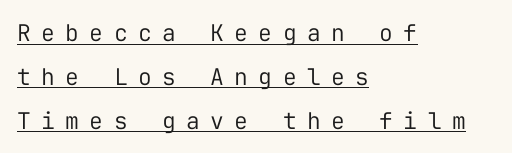
{"italic": "no", "bold": "no", "underline": "yes", "align": "left", "line_spacing": "loose", "line_spacing_ratio": 1.91, "letter_spacing": "wide", "letter_spacing_em": 0.45, "glyph_px": 23}
